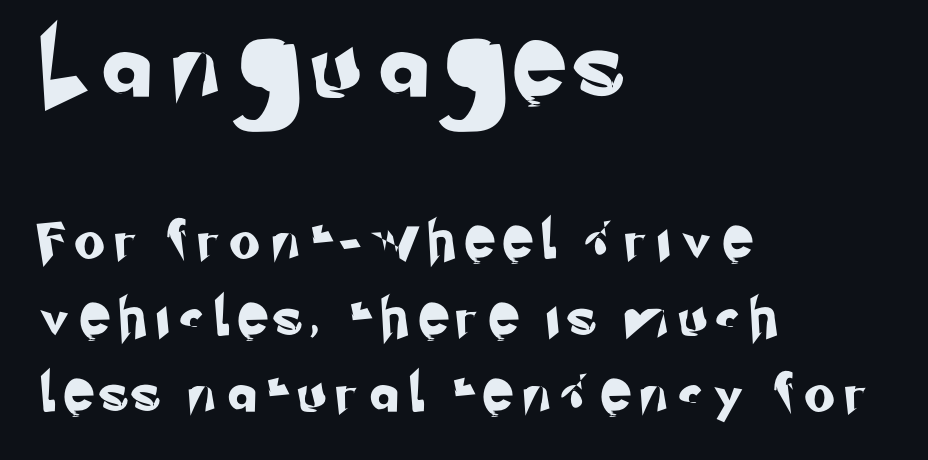
Q: Is the typeface a serif or a sans-serif typeface? A: Sans-serif.
Q: Is the text underlined? A: No.
Q: How is the paragraph aligned? A: Left-aligned.
Q: Is the spacing between letters normal or unusually wide? A: Unusually wide.
Q: Is the spacing between lines tight, normal or loose? A: Loose.
Q: Which block of text is set in a larger size, the first (top) or the second (bottom)? A: The first (top) one.
Q: Width (condensed, normal, or wide)? A: Normal.
Q: Stroke contrast? A: Low.
Q: x-height? A: Small.
Q: Monospaced? A: No.
